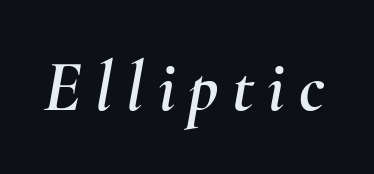
Note the varied advance widths — an 'i' is clearly narrower than an 'm'. No word sits above an underline. These lines were composed using italics.
